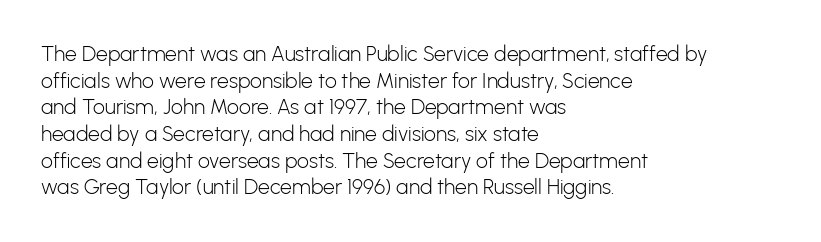
Summary of weight: not heavy and not bold. The vertical gap from one line to the next is medium. The type is set solid horizontally, with unmodified tracking. No italicization has been applied; the sample stays upright. The paragraph shown leans on its left margin. The gap between lines stays unmarked.
